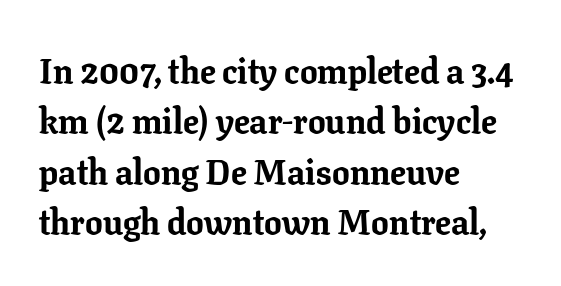
Bare-footed words on every line. The type family on display is of the serif kind. Varying glyph widths throughout — classic text-font behaviour. Glyph-to-glyph distance matches everyday printed text.
